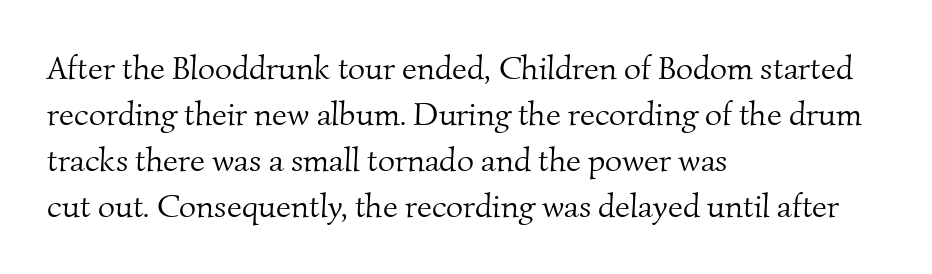
The image shows 33 px light serif type; set left-aligned, normal line spacing (1.39x), normal letter spacing, not underlined; medium stroke contrast and a small x-height.
